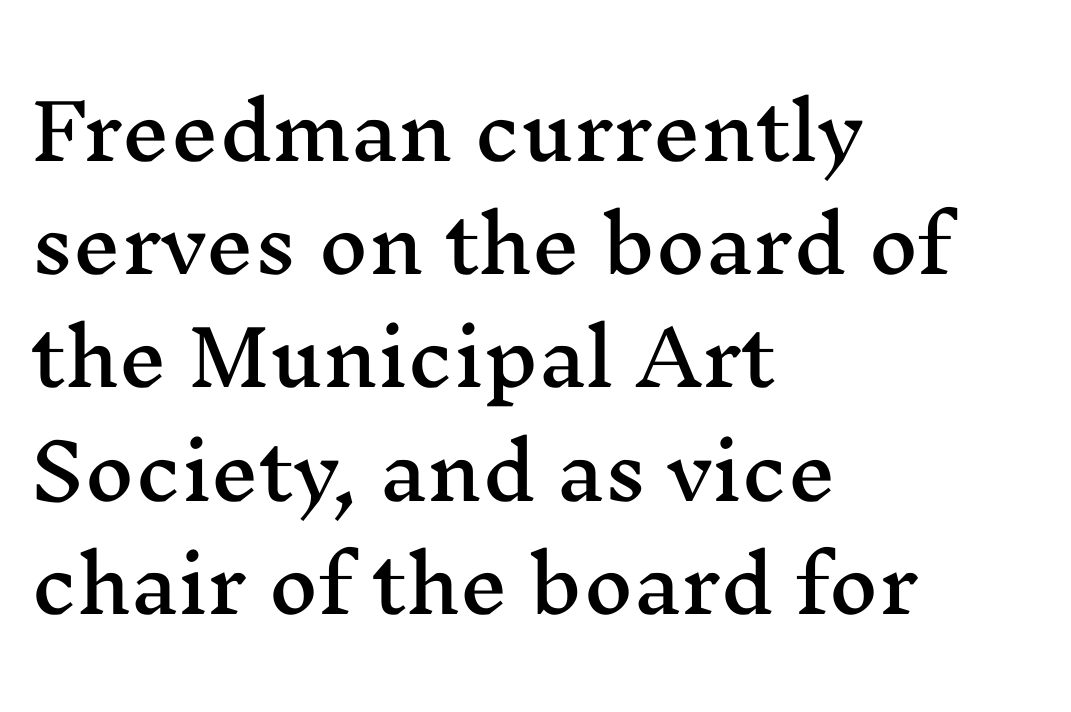
{"serif": "yes", "italic": "no", "width": "wide", "stroke_contrast": "medium", "x_height": "medium", "monospaced": "no", "underline": "no", "align": "left", "line_spacing": "normal", "line_spacing_ratio": 1.49, "letter_spacing": "normal", "letter_spacing_em": 0.0, "glyph_px": 76}
